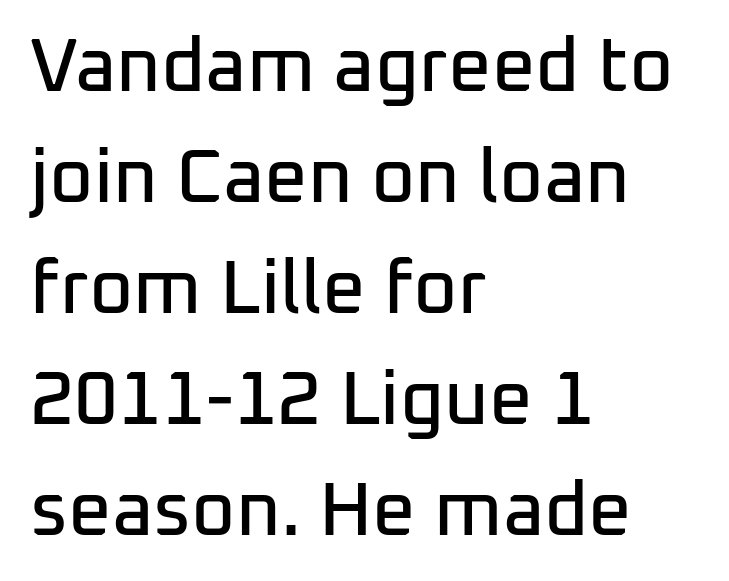
Successive baselines arrive at the customary interval. Every character sits straight up, as roman type does. Descenders are the only things crossing below the line. These lines are rendered in a variable-pitch font.
